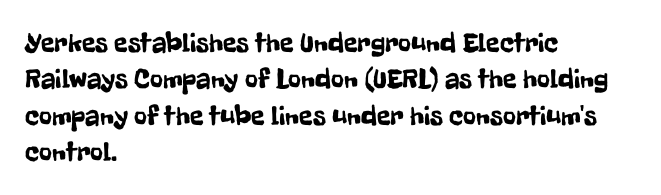
Q: Is the text italic (slanted)? A: No, it is upright.
Q: Is the typeface a serif or a sans-serif typeface? A: Sans-serif.
Q: Is the text underlined? A: No.
Q: How is the paragraph aligned? A: Left-aligned.
Q: Is the spacing between letters normal or unusually wide? A: Normal.
Q: Is the spacing between lines tight, normal or loose? A: Normal.
Q: Width (condensed, normal, or wide)? A: Condensed.
Q: Stroke contrast? A: Low.
Q: x-height? A: Medium.
Q: Monospaced? A: No.
